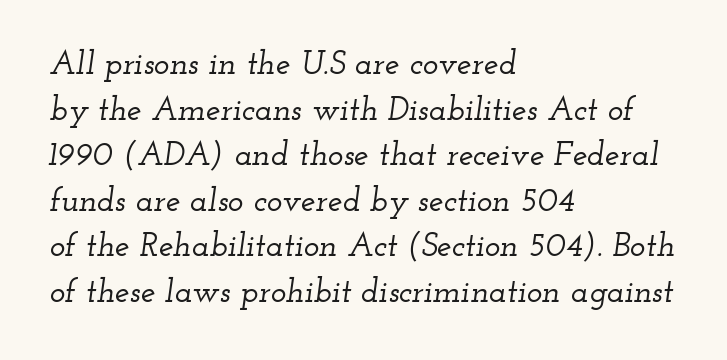
Q: Is the text italic (slanted)? A: Yes, it leans right by about 12 degrees.
Q: Is the typeface a serif or a sans-serif typeface? A: Serif.
Q: Is the text underlined? A: No.
Q: How is the paragraph aligned? A: Left-aligned.
Q: Is the spacing between letters normal or unusually wide? A: Normal.
Q: Is the spacing between lines tight, normal or loose? A: Normal.
Q: Width (condensed, normal, or wide)? A: Wide.
Q: Stroke contrast? A: Low.
Q: x-height? A: Small.
Q: Monospaced? A: No.
